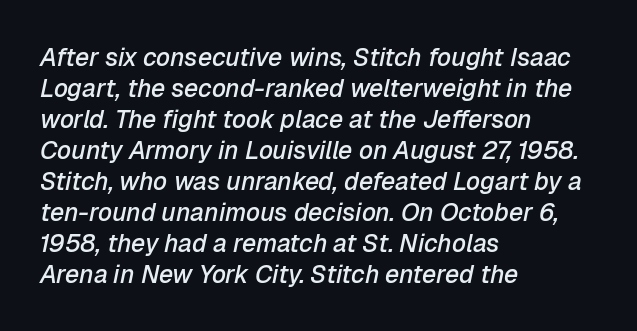
The image shows 25 px text type, italic (leaning right); set left-aligned, line spacing 1.24x, normal letter spacing, not underlined.
